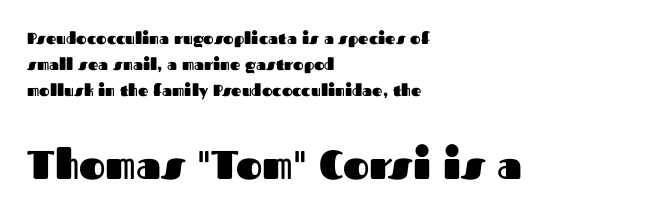
{"serif": "no", "italic": "no", "bold": "yes", "weight": "heavy", "width": "normal", "stroke_contrast": "medium", "x_height": "medium", "monospaced": "no", "underline": "no", "align": "left", "line_spacing": "normal", "line_spacing_ratio": 1.62, "letter_spacing": "normal", "letter_spacing_em": 0.0, "larger_block": "second", "size_ratio": 2.5, "glyph_px": 40}
